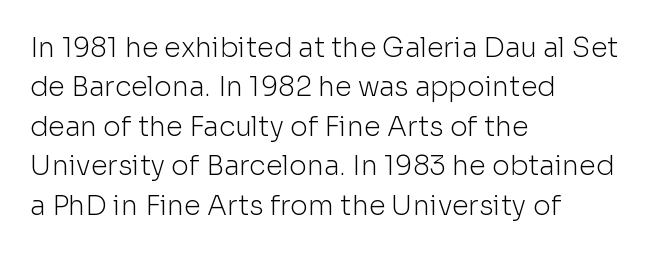
Quick note: not italic, upright. Is the stroke heavy? The answer is a plain regular-or-lighter. The setting favours the left margin, as ordinary paragraphs usually do. Has an underline been added? It has not. Tracking here is standard; glyphs follow each other at the usual distance. Line spacing here is normal.
